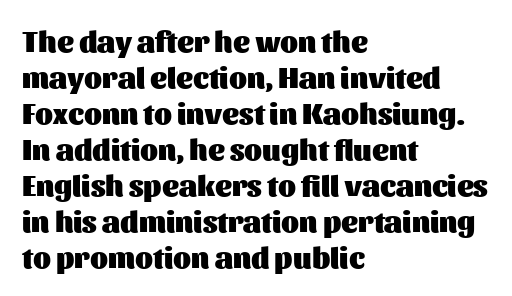
The image shows 29 px heavy sans-serif type, upright; set left-aligned, line spacing 1.24x, normal letter spacing, not underlined; medium stroke contrast and a medium x-height.
